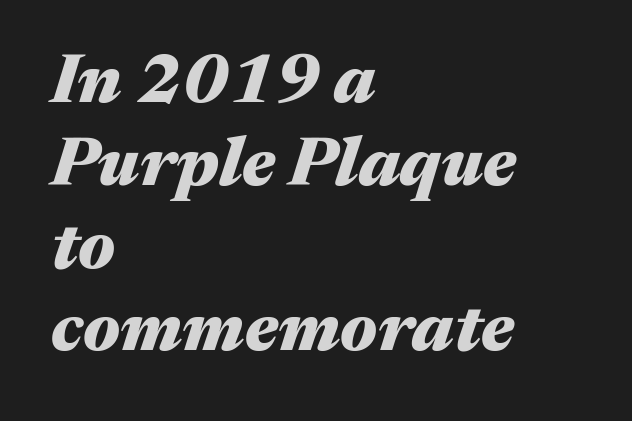
The image shows 69 px heavy, wide type, italic (leaning right); set left-aligned, line spacing 1.2x, normal letter spacing, not underlined; medium stroke contrast and a medium x-height.
